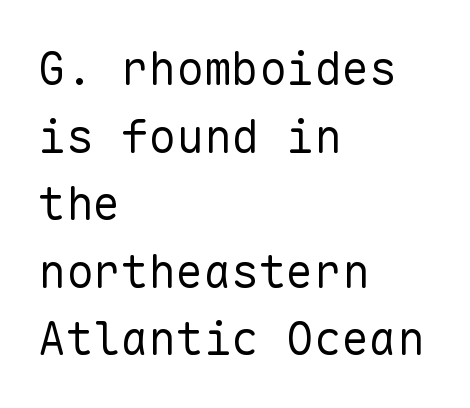
Q: Is the text bold? A: No.
Q: Is the text italic (slanted)? A: No, it is upright.
Q: Is the typeface a serif or a sans-serif typeface? A: Sans-serif.
Q: Is the text underlined? A: No.
Q: How is the paragraph aligned? A: Left-aligned.
Q: Is the spacing between letters normal or unusually wide? A: Normal.
Q: Is the spacing between lines tight, normal or loose? A: Normal.
Q: Width (condensed, normal, or wide)? A: Normal.
Q: Stroke contrast? A: Low.
Q: x-height? A: Medium.
Q: Monospaced? A: Yes.
